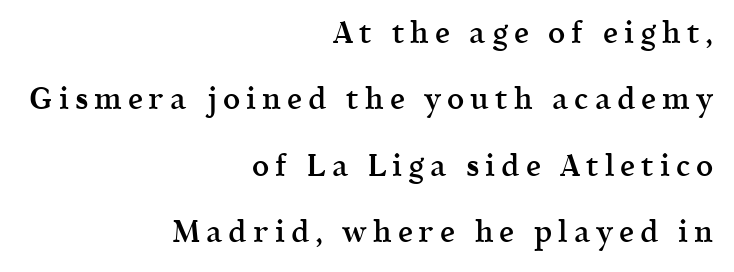
Q: Is the text bold? A: Semi-bold.
Q: Is the text italic (slanted)? A: No, it is upright.
Q: Is the typeface a serif or a sans-serif typeface? A: Serif.
Q: Is the text underlined? A: No.
Q: How is the paragraph aligned? A: Right-aligned.
Q: Is the spacing between letters normal or unusually wide? A: Unusually wide.
Q: Is the spacing between lines tight, normal or loose? A: Loose.
Q: Width (condensed, normal, or wide)? A: Normal.
Q: x-height? A: Medium.
Q: Monospaced? A: No.
